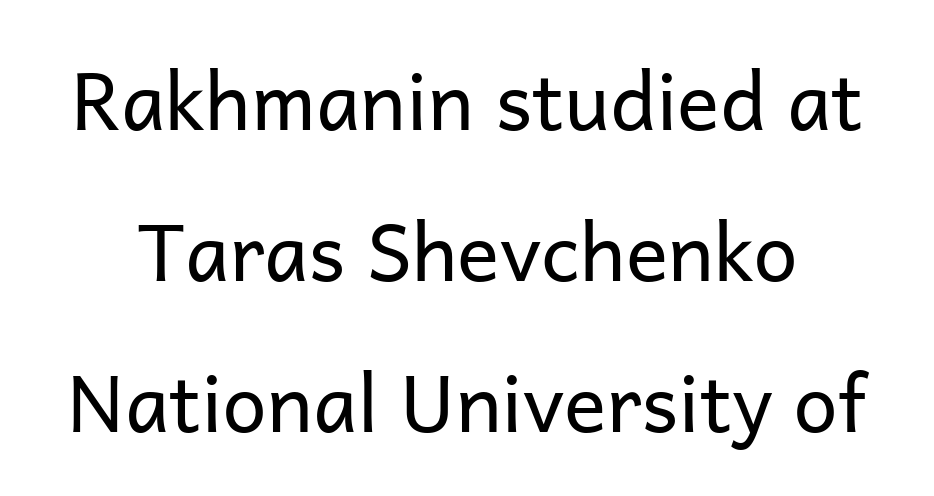
Q: Is the text bold? A: No.
Q: Is the text italic (slanted)? A: No, it is upright.
Q: Is the typeface a serif or a sans-serif typeface? A: Sans-serif.
Q: Is the text underlined? A: No.
Q: Is the spacing between letters normal or unusually wide? A: Normal.
Q: Is the spacing between lines tight, normal or loose? A: Loose.
Q: Width (condensed, normal, or wide)? A: Normal.
Q: Stroke contrast? A: Low.
Q: x-height? A: Medium.
Q: Monospaced? A: No.
